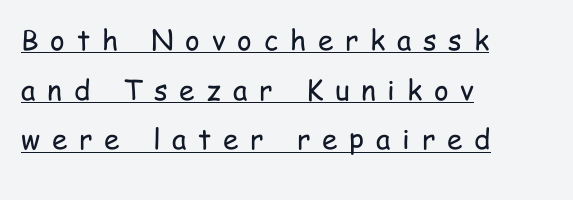
{"serif": "no", "italic": "no", "bold": "no", "weight": "regular", "width": "condensed", "stroke_contrast": "low", "x_height": "medium", "monospaced": "no", "underline": "yes", "align": "left", "line_spacing_ratio": 1.77, "letter_spacing": "wide", "letter_spacing_em": 0.42, "glyph_px": 28}
